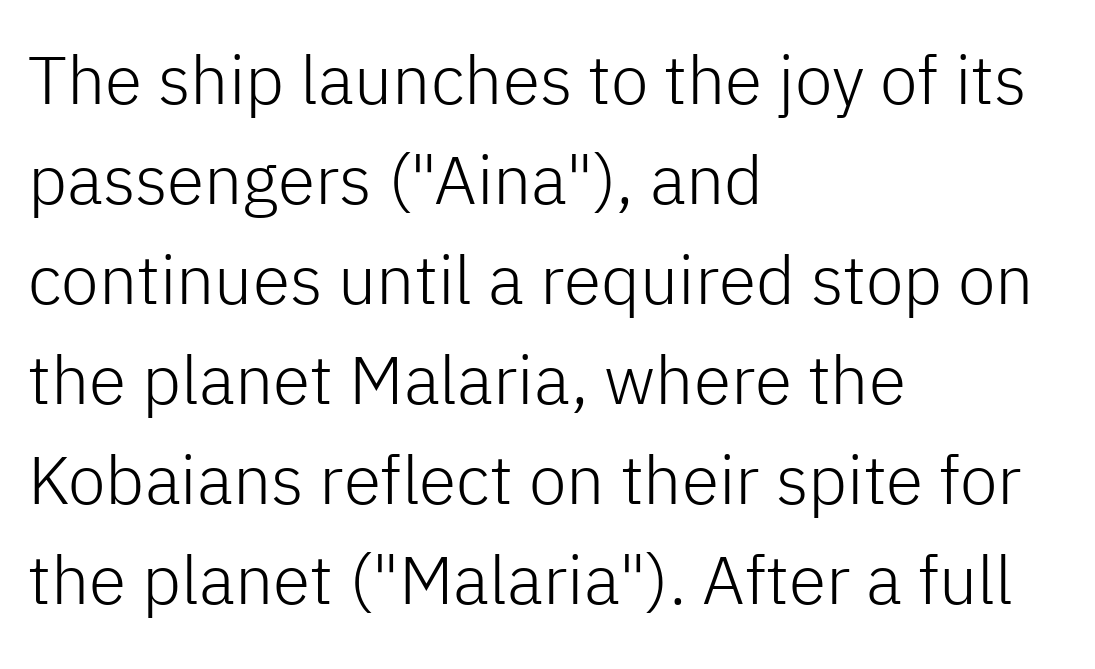
Rows of type keep a routine distance in the vertical direction. Check the space under the baseline: it is left empty. The compositor pushed each line to the left boundary. You could not count columns in this text — the font is proportionally spaced.
